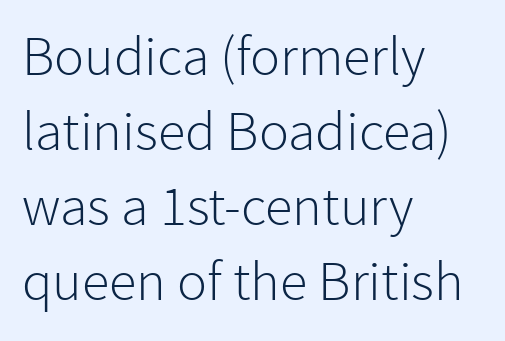
{"serif": "no", "italic": "no", "bold": "no", "weight": "light", "width": "normal", "stroke_contrast": "low", "x_height": "medium", "monospaced": "no", "underline": "no", "align": "left", "line_spacing": "normal", "line_spacing_ratio": 1.34, "letter_spacing": "normal", "letter_spacing_em": 0.0, "glyph_px": 56}
